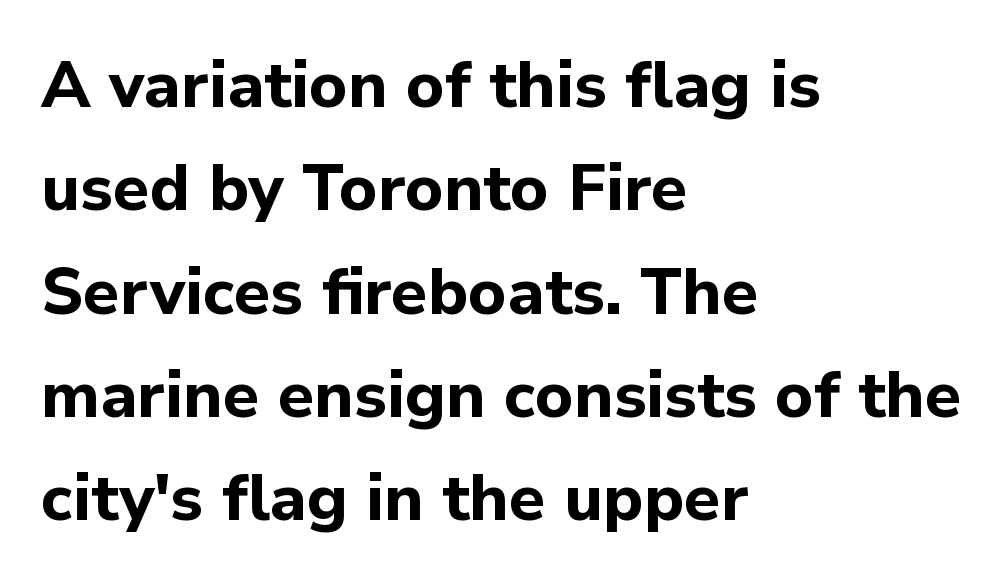
{"serif": "no", "italic": "no", "bold": "yes", "weight": "bold", "width": "normal", "stroke_contrast": "low", "x_height": "medium", "monospaced": "no", "underline": "no", "align": "left", "line_spacing": "normal", "line_spacing_ratio": 1.59, "letter_spacing": "normal", "letter_spacing_em": 0.0, "glyph_px": 65}
